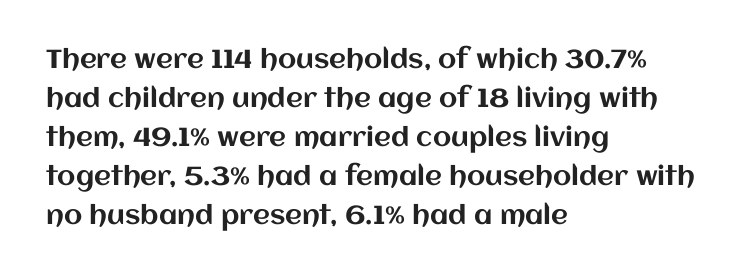
The compositor pushed each line to the left boundary. Every stem runs plumb, perpendicular to the baseline. This sample keeps an unexceptional amount of space between lines. Here the glyphs are tracked normally, forming tight word shapes. Descender tails drop into unmarked territory.
